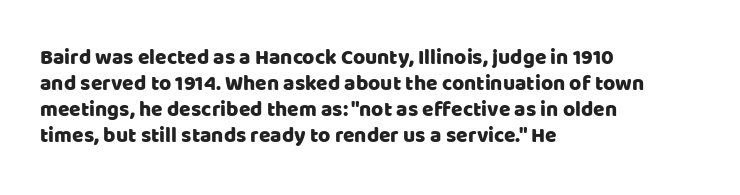
Q: Is the text italic (slanted)? A: No, it is upright.
Q: Is the text underlined? A: No.
Q: How is the paragraph aligned? A: Left-aligned.
Q: Is the spacing between letters normal or unusually wide? A: Normal.
